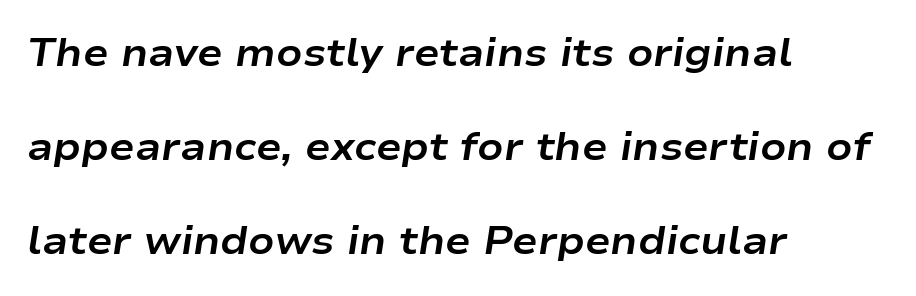
{"italic": "yes", "lean": "right", "slant_degrees": 9, "bold": "yes", "weight": "bold", "width": "wide", "stroke_contrast": "low", "x_height": "medium", "monospaced": "no", "underline": "no", "align": "left", "line_spacing": "loose", "line_spacing_ratio": 2.48, "letter_spacing": "normal", "letter_spacing_em": 0.0, "glyph_px": 38}
